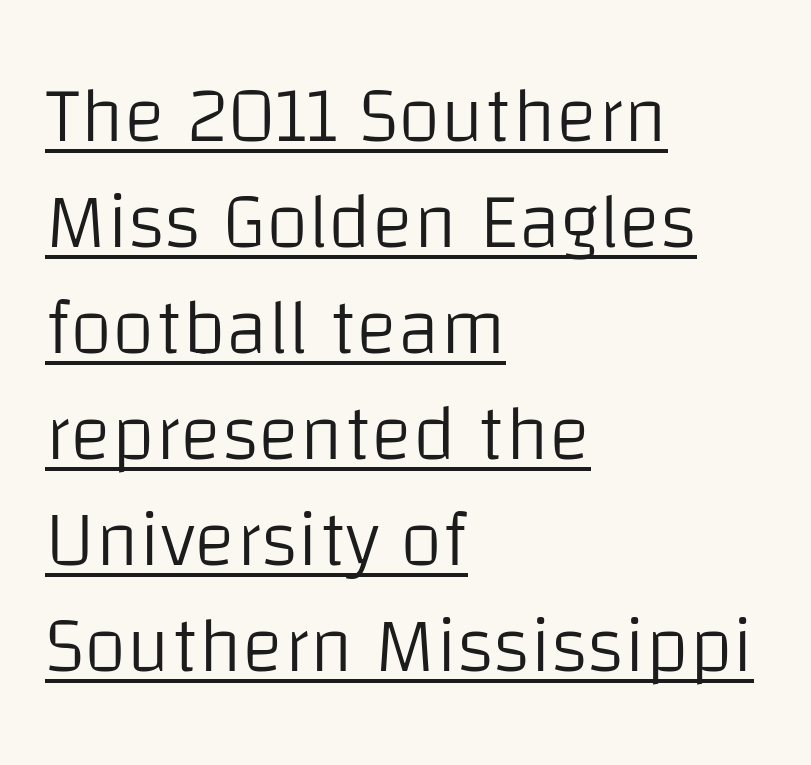
A typesetter would call this proportional, since set widths differ per character. Short and long lines alike share a common starting point at left. Font category for this specimen: sans-serif. No heavy texture on the line: the type isn't bold.
